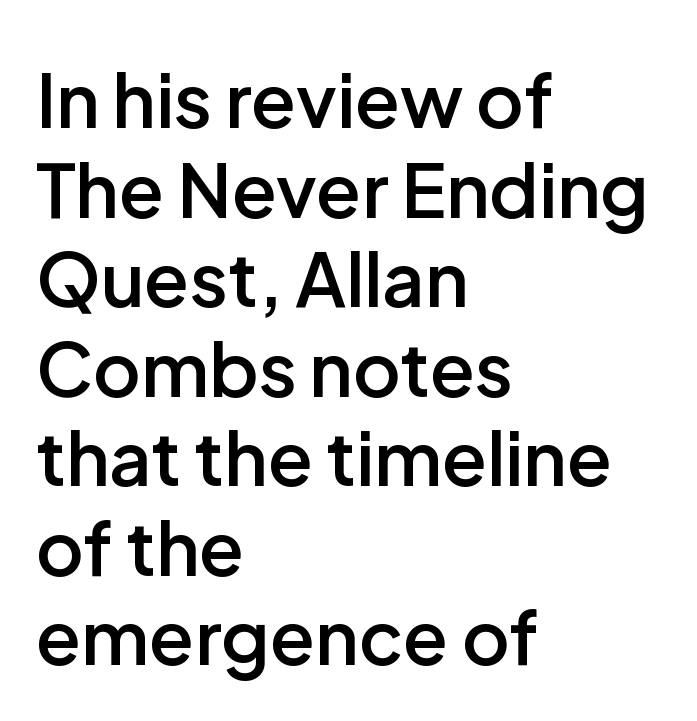
Q: Is the text bold? A: Semi-bold.
Q: Is the text italic (slanted)? A: No, it is upright.
Q: Is the typeface a serif or a sans-serif typeface? A: Sans-serif.
Q: Is the text underlined? A: No.
Q: How is the paragraph aligned? A: Left-aligned.
Q: Is the spacing between letters normal or unusually wide? A: Normal.
Q: Width (condensed, normal, or wide)? A: Normal.
Q: Stroke contrast? A: Low.
Q: x-height? A: Medium.
Q: Monospaced? A: No.
